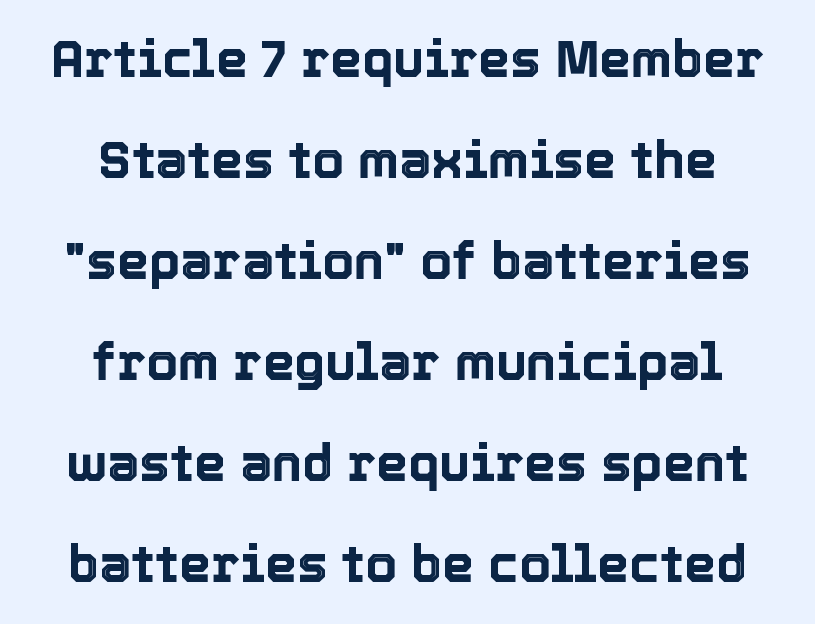
Descender tails drop into unmarked territory. The rag falls on both sides of this text block equally. In terms of posture, this sample is upright. Is this a fixed-width face? No — the glyphs have proportional, varying widths. Letter spacing: default.
